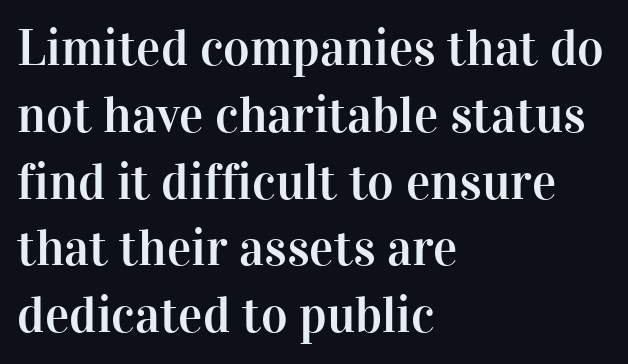
{"serif": "yes", "italic": "no", "width": "normal", "stroke_contrast": "high", "x_height": "medium", "monospaced": "no", "underline": "no", "align": "left", "line_spacing": "normal", "line_spacing_ratio": 1.31, "letter_spacing": "normal", "letter_spacing_em": 0.0, "glyph_px": 51}
